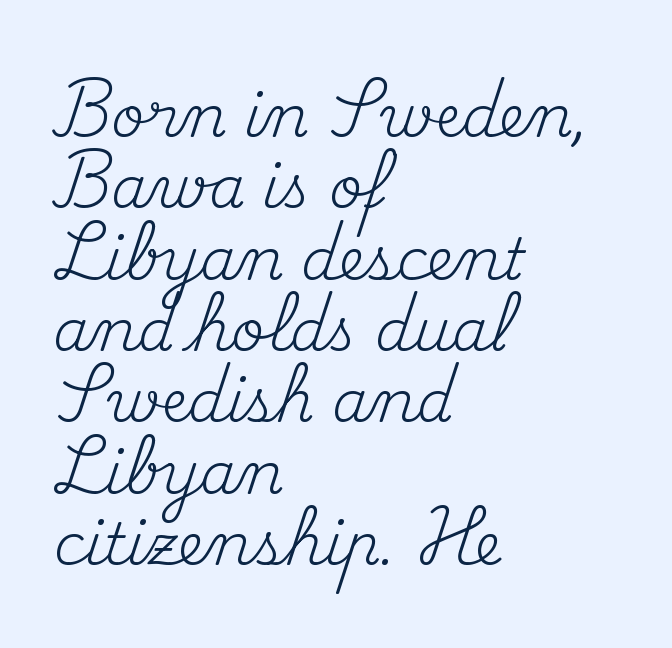
Q: Is the text bold? A: No.
Q: Is the text italic (slanted)? A: Yes.
Q: Is the typeface a serif or a sans-serif typeface? A: Serif.
Q: Is the text underlined? A: No.
Q: How is the paragraph aligned? A: Left-aligned.
Q: Is the spacing between letters normal or unusually wide? A: Normal.
Q: Width (condensed, normal, or wide)? A: Normal.
Q: Stroke contrast? A: Medium.
Q: x-height? A: Small.
Q: Monospaced? A: No.
